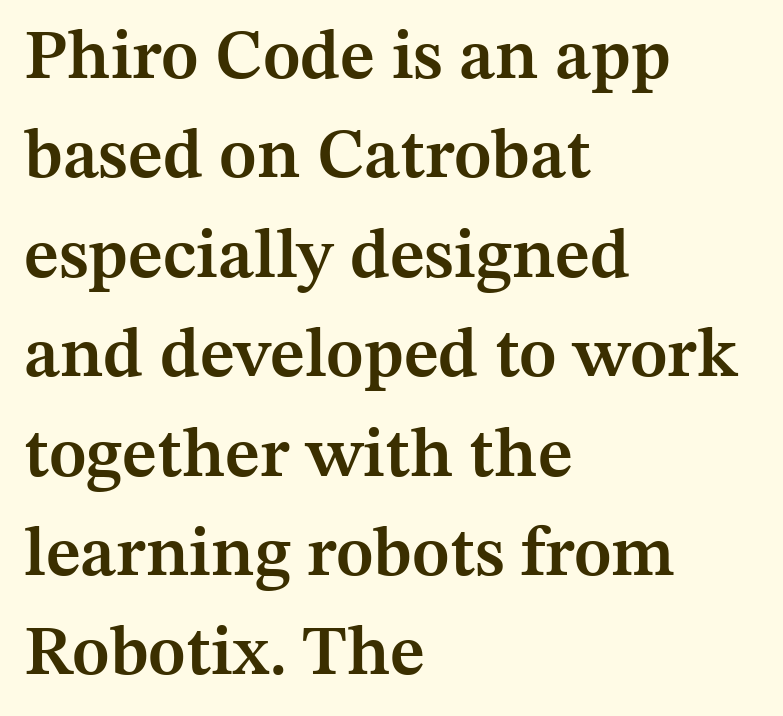
The image shows 70 px semibold serif type, upright; set left-aligned, normal line spacing (1.42x), normal letter spacing, not underlined; medium stroke contrast and a medium x-height.
